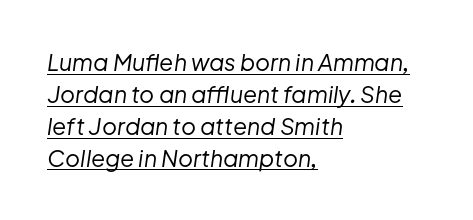
The image shows 23 px text type, italic (leaning right); set left-aligned, normal line spacing (1.39x), normal letter spacing, underlined.
